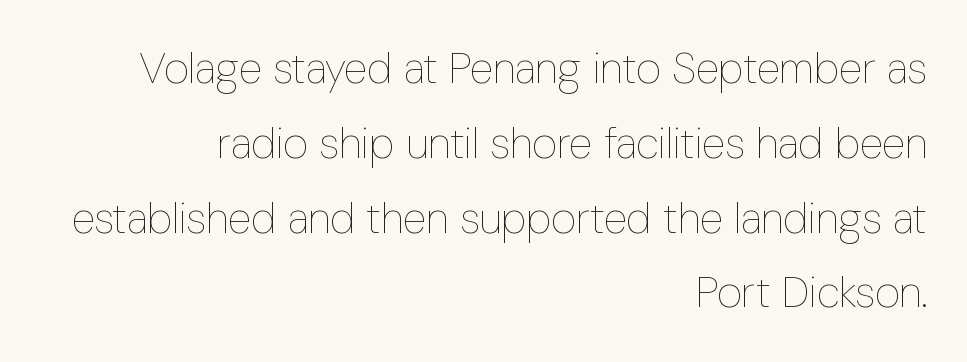
The image shows 43 px thin, condensed type, upright; set right-aligned, line spacing 1.74x, normal letter spacing, not underlined; low stroke contrast and a medium x-height.
